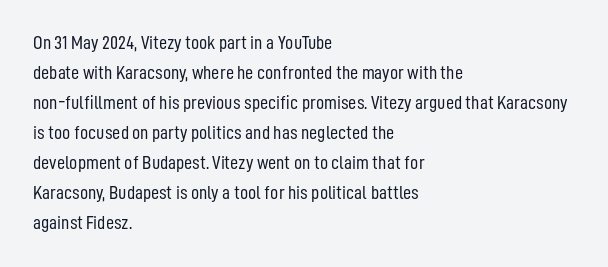
The image shows 20 px text type, upright; set left-aligned, normal line spacing (1.5x), normal letter spacing, not underlined.
